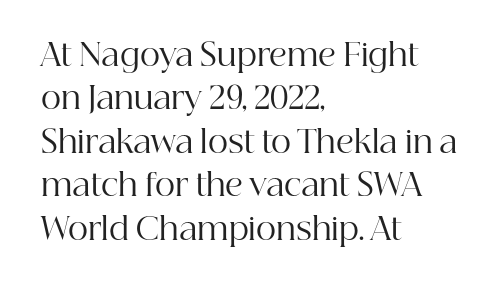
The image shows 31 px regular-weight serif type, upright; set left-aligned, normal line spacing (1.4x), normal letter spacing, not underlined; high stroke contrast and a medium x-height.
